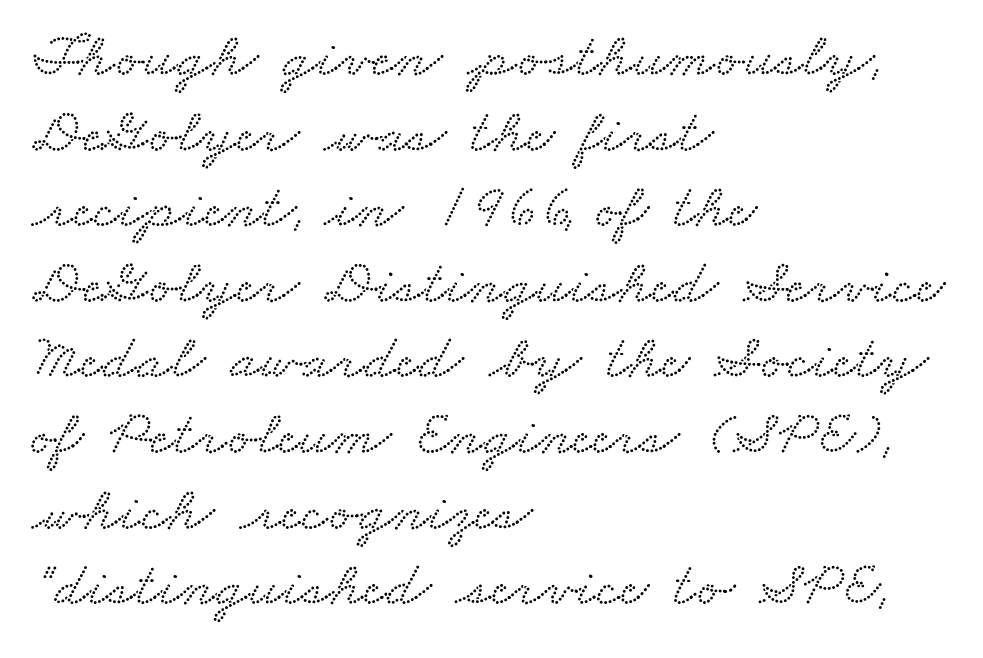
Q: Is the typeface a serif or a sans-serif typeface? A: Serif.
Q: Is the text underlined? A: No.
Q: How is the paragraph aligned? A: Left-aligned.
Q: Is the spacing between letters normal or unusually wide? A: Normal.
Q: Width (condensed, normal, or wide)? A: Wide.
Q: Stroke contrast? A: Low.
Q: x-height? A: Small.
Q: Monospaced? A: No.
